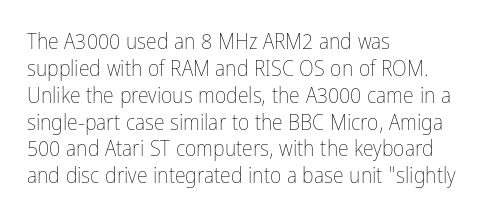
{"italic": "no", "bold": "no", "underline": "no", "align": "left", "line_spacing_ratio": 1.22, "letter_spacing": "normal", "letter_spacing_em": 0.0, "glyph_px": 22}
